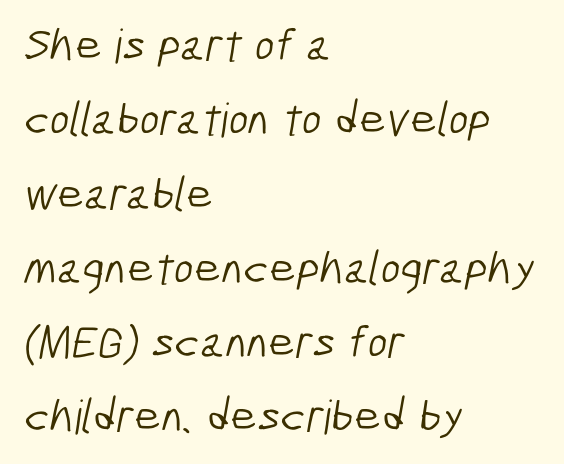
Q: Is the text bold? A: No.
Q: Is the typeface a serif or a sans-serif typeface? A: Sans-serif.
Q: Is the text underlined? A: No.
Q: How is the paragraph aligned? A: Left-aligned.
Q: Is the spacing between letters normal or unusually wide? A: Normal.
Q: Is the spacing between lines tight, normal or loose? A: Normal.
Q: Width (condensed, normal, or wide)? A: Condensed.
Q: Stroke contrast? A: Low.
Q: x-height? A: Medium.
Q: Monospaced? A: No.
